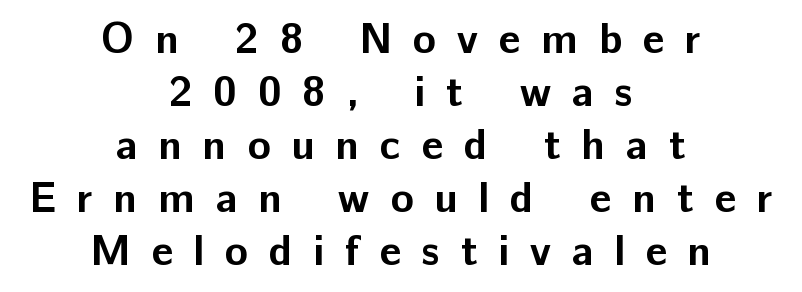
The image shows 43 px bold sans-serif type, upright; set centered, line spacing 1.23x, unusually wide letter spacing (+0.48 em), not underlined; low stroke contrast and a medium x-height.
